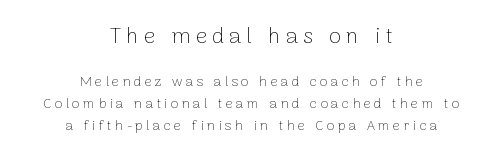
{"italic": "no", "bold": "no", "underline": "no", "align": "center", "line_spacing": "normal", "line_spacing_ratio": 1.54, "letter_spacing": "wide", "letter_spacing_em": 0.24, "larger_block": "first", "size_ratio": 1.57, "glyph_px": 22}
